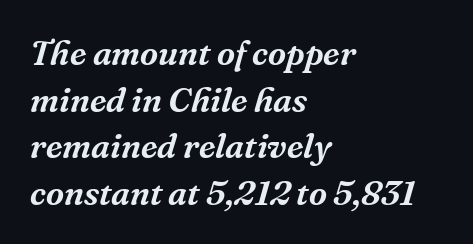
Are there feet on the stems? There are — it's a serif. Is there much room between lines? A standard amount, neither cramped nor airy. Quick note: underline off. Standard letterfit; no display-style spreading of the glyphs.
